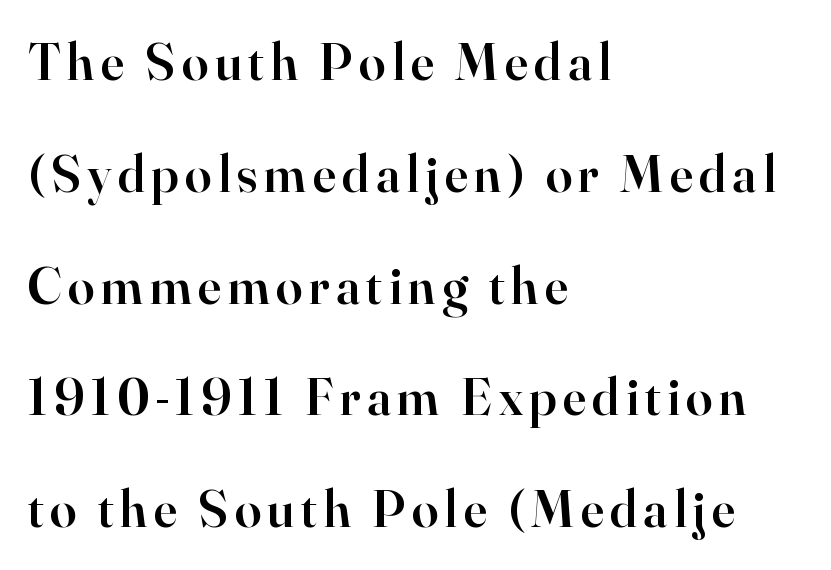
The font is running at a semibold setting, under full bold. Short and long lines alike share a common starting point at left. Old-style or modern, the face here clearly has serifs. Is this a fixed-width face? No — the glyphs have proportional, varying widths. One glance says open: line gaps are wider than usual. Descenders are the only things crossing below the line.
